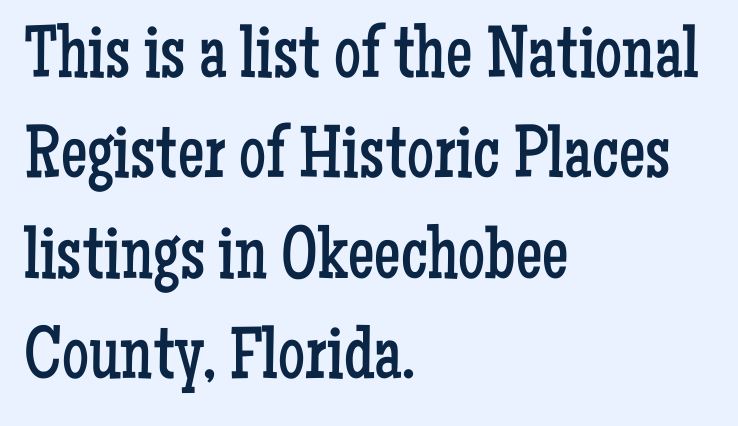
The strip under each line holds only bare page. Posture: vertical. These lines are rendered in a variable-pitch font. In terms of letterform style, serifs are clearly present. Short note: letters normally spaced. The rendering anchors every line to the left-hand side.
